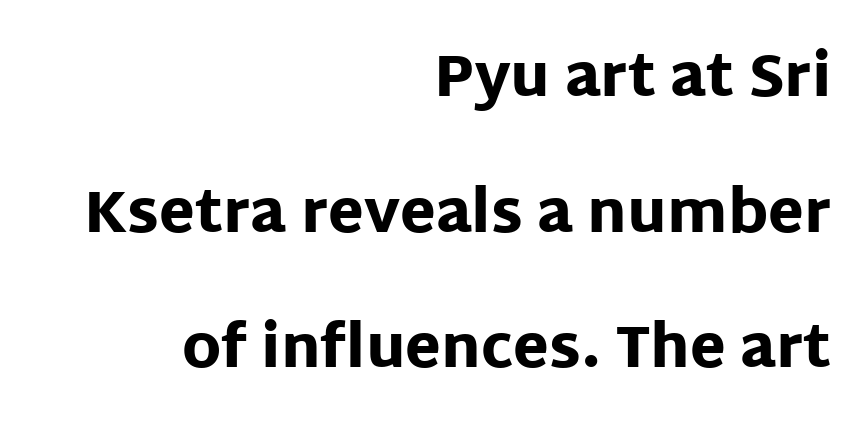
Weight check: bold — yes, fully. The block of text is sparse from top to bottom, with ample space between rows. Here the designer chose a conventional face with non-uniform glyph widths. No extra tracking has been applied to these lines. Any mark beneath the type? The region is blank. Compared with a flush-left layout, this one pins lines to the opposite, right side.
